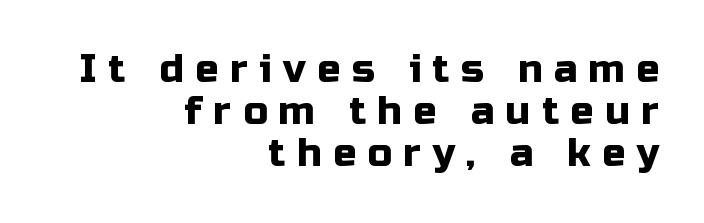
{"serif": "no", "italic": "no", "width": "normal", "stroke_contrast": "low", "x_height": "medium", "monospaced": "no", "underline": "no", "align": "right", "line_spacing": "tight", "line_spacing_ratio": 1.08, "letter_spacing": "wide", "letter_spacing_em": 0.29, "glyph_px": 39}
